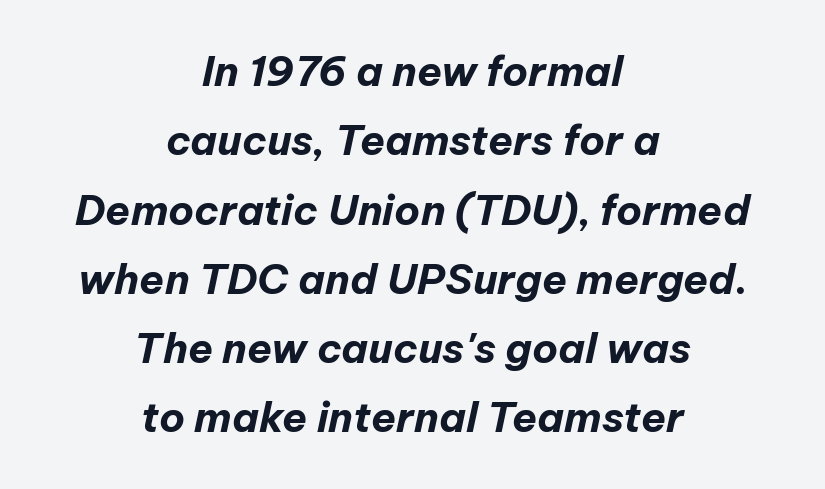
Q: Is the text bold? A: Yes.
Q: Is the text italic (slanted)? A: Yes, it leans right by about 12 degrees.
Q: Is the text underlined? A: No.
Q: How is the paragraph aligned? A: Centered.
Q: Is the spacing between letters normal or unusually wide? A: Normal.
Q: Is the spacing between lines tight, normal or loose? A: Normal.
Q: Width (condensed, normal, or wide)? A: Normal.
Q: Stroke contrast? A: Low.
Q: x-height? A: Medium.
Q: Monospaced? A: No.
